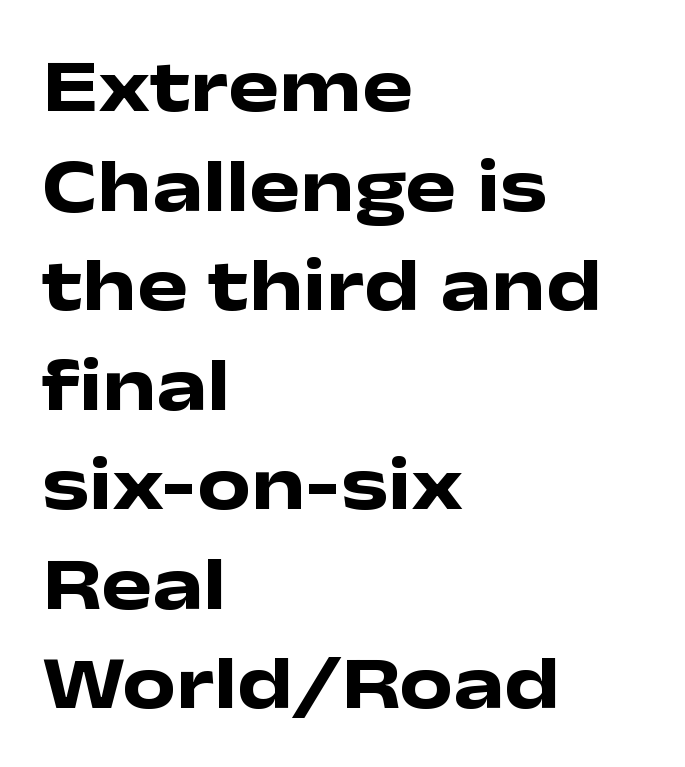
{"serif": "no", "italic": "no", "bold": "yes", "weight": "heavy", "width": "wide", "stroke_contrast": "low", "x_height": "medium", "monospaced": "no", "underline": "no", "align": "left", "line_spacing": "normal", "line_spacing_ratio": 1.31, "letter_spacing": "normal", "letter_spacing_em": 0.0, "glyph_px": 76}
